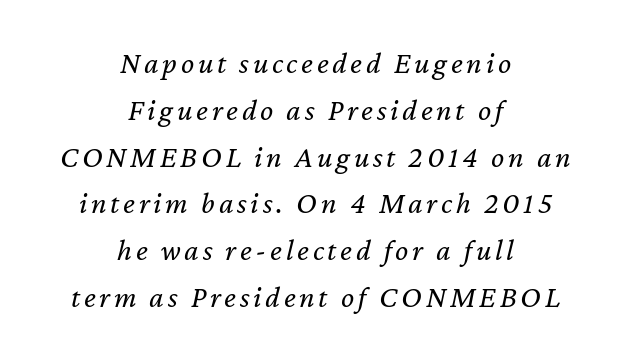
Q: Is the text bold? A: No.
Q: Is the text italic (slanted)? A: Yes, it leans right by about 12 degrees.
Q: Is the text underlined? A: No.
Q: How is the paragraph aligned? A: Centered.
Q: Is the spacing between lines tight, normal or loose? A: Normal.
Q: Width (condensed, normal, or wide)? A: Normal.
Q: Stroke contrast? A: Low.
Q: x-height? A: Medium.
Q: Monospaced? A: No.
